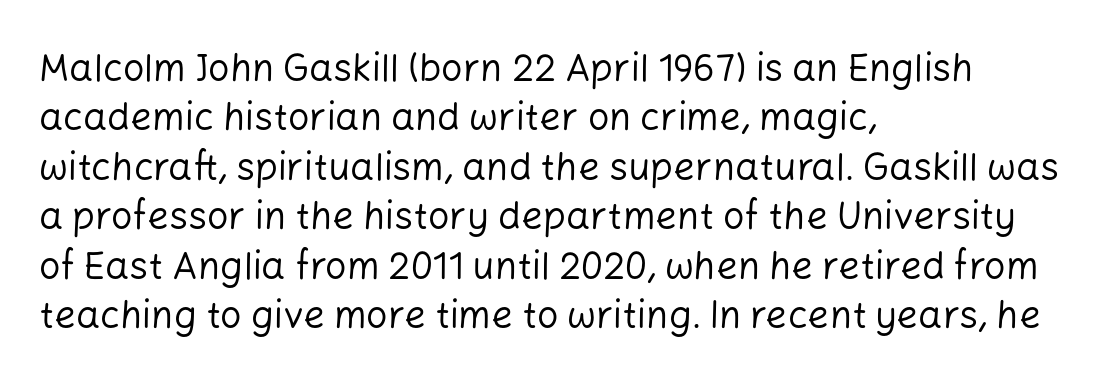
A typesetter would call this zero additional tracking. Does the lettering tilt? It doesn't — this is upright. Vertical spacing — default. Look at the bottom of the vertical strokes: they stop flat, with no serifs.
